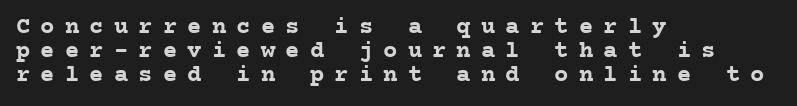
Q: Is the text bold? A: Yes.
Q: Is the text italic (slanted)? A: No, it is upright.
Q: Is the text underlined? A: No.
Q: How is the paragraph aligned? A: Left-aligned.
Q: Is the spacing between letters normal or unusually wide? A: Unusually wide.
Q: Is the spacing between lines tight, normal or loose? A: Tight.
